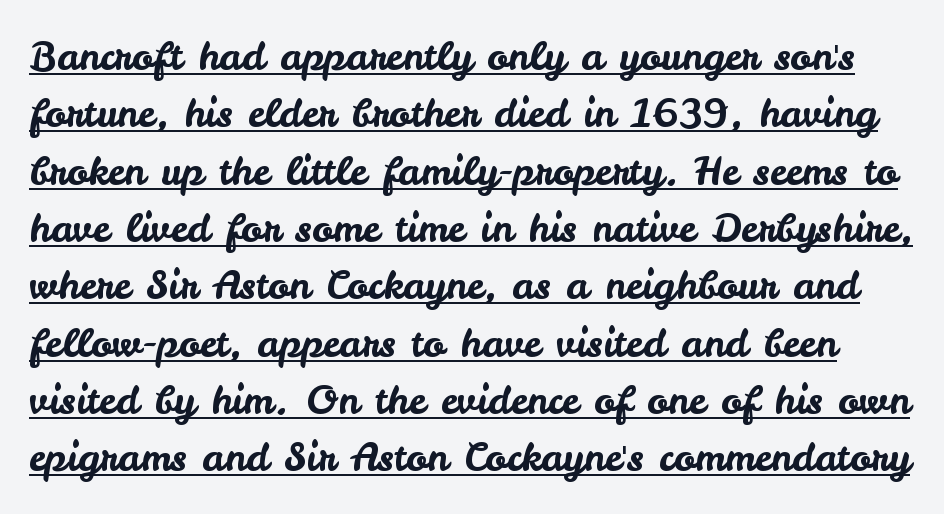
The image shows 39 px sans-serif type; set normal line spacing (1.47x), normal letter spacing, underlined; low stroke contrast and a small x-height.
